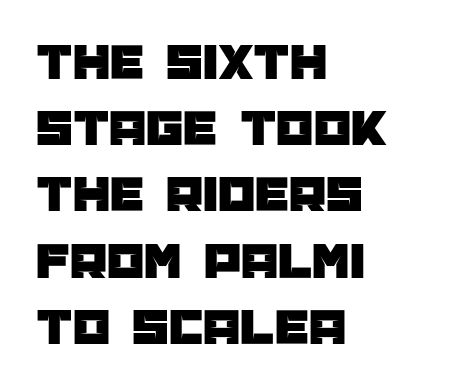
These lines are set flush left with a ragged right edge. Posture: upright roman. Each letter keeps its own natural width here, so spacing adapts to shape. Compared with typical body copy, the letter spacing here is the same. Rule under the text: the space is simply empty.
